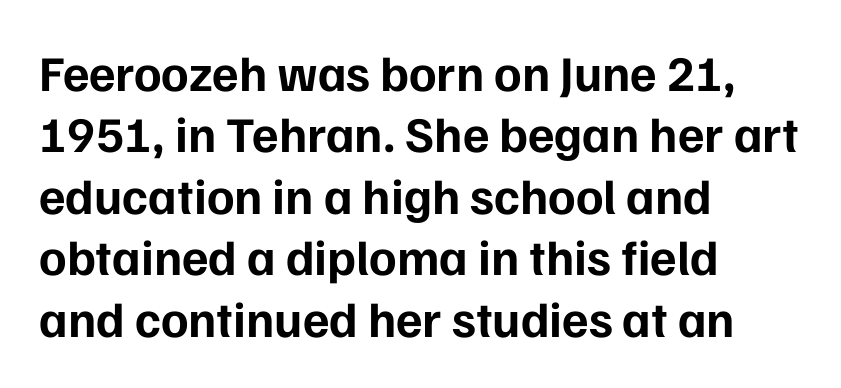
The image shows 50 px bold sans-serif type, upright; set left-aligned, line spacing 1.23x, normal letter spacing, not underlined; low stroke contrast and a medium x-height.
